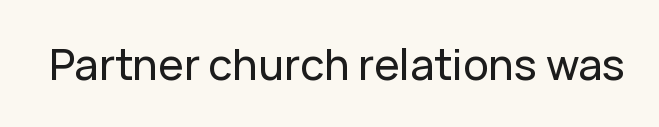
Q: Is the text italic (slanted)? A: No, it is upright.
Q: Is the typeface a serif or a sans-serif typeface? A: Sans-serif.
Q: Is the text underlined? A: No.
Q: Is the spacing between letters normal or unusually wide? A: Normal.
Q: Width (condensed, normal, or wide)? A: Normal.
Q: Stroke contrast? A: Low.
Q: x-height? A: Medium.
Q: Monospaced? A: No.
